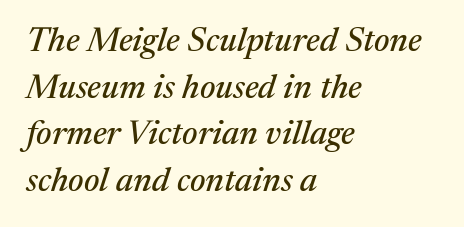
Note the varied advance widths — an 'i' is clearly narrower than an 'm'. Style check: oblique. Which margin do the lines hug? The left one — the right edge is uneven. Is this a sans? No — the strokes have serifs. Standard letterfit; no display-style spreading of the glyphs. Line spacing here is normal.
